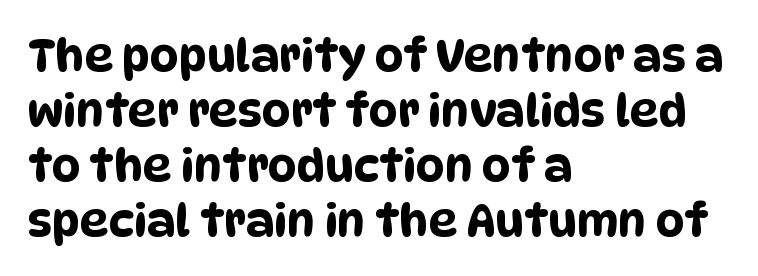
Q: Is the typeface a serif or a sans-serif typeface? A: Sans-serif.
Q: Is the text underlined? A: No.
Q: How is the paragraph aligned? A: Left-aligned.
Q: Is the spacing between letters normal or unusually wide? A: Normal.
Q: Width (condensed, normal, or wide)? A: Condensed.
Q: Stroke contrast? A: Low.
Q: x-height? A: Large.
Q: Monospaced? A: No.
